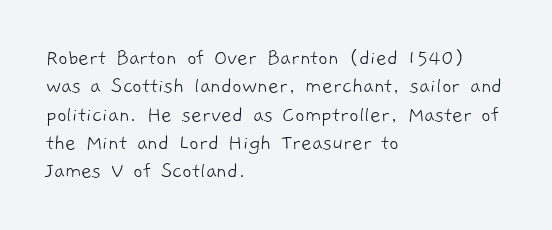
{"bold": "no", "underline": "no", "align": "left", "line_spacing_ratio": 1.23, "letter_spacing": "normal", "letter_spacing_em": 0.0, "glyph_px": 23}
